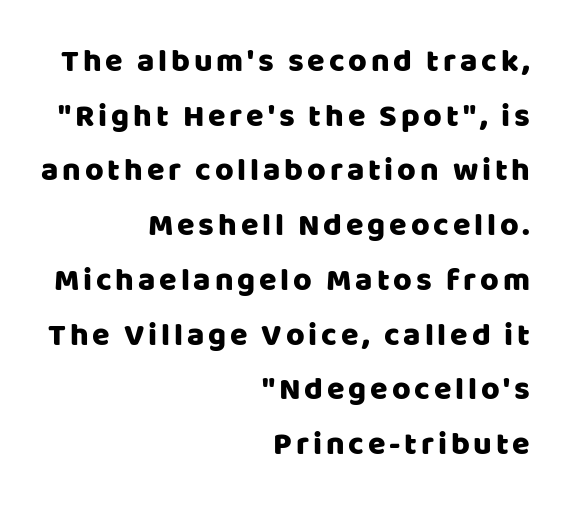
The image shows 32 px sans-serif type, upright; set right-aligned, line spacing 1.71x, not underlined; low stroke contrast and a large x-height.
